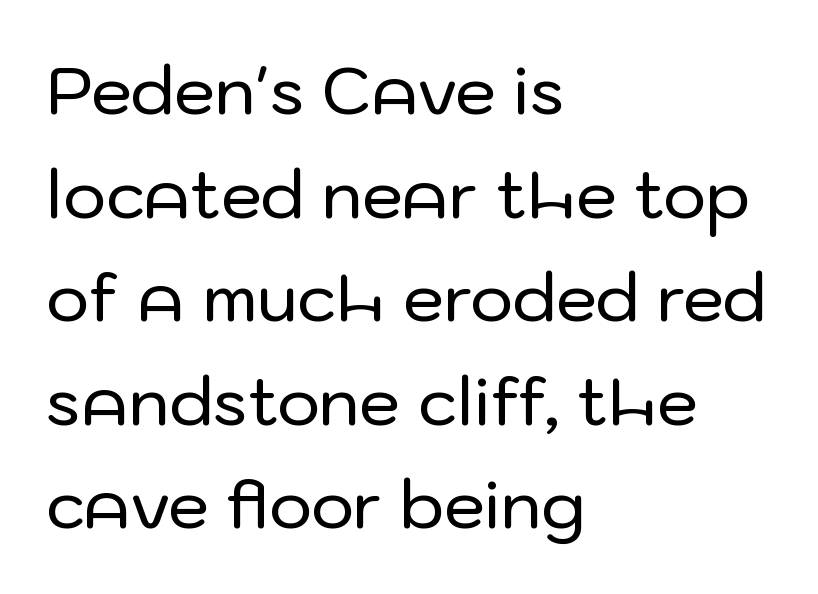
Q: Is the text italic (slanted)? A: No, it is upright.
Q: Is the typeface a serif or a sans-serif typeface? A: Sans-serif.
Q: Is the text underlined? A: No.
Q: How is the paragraph aligned? A: Left-aligned.
Q: Is the spacing between letters normal or unusually wide? A: Normal.
Q: Is the spacing between lines tight, normal or loose? A: Normal.
Q: Width (condensed, normal, or wide)? A: Normal.
Q: Stroke contrast? A: Low.
Q: x-height? A: Medium.
Q: Monospaced? A: No.
